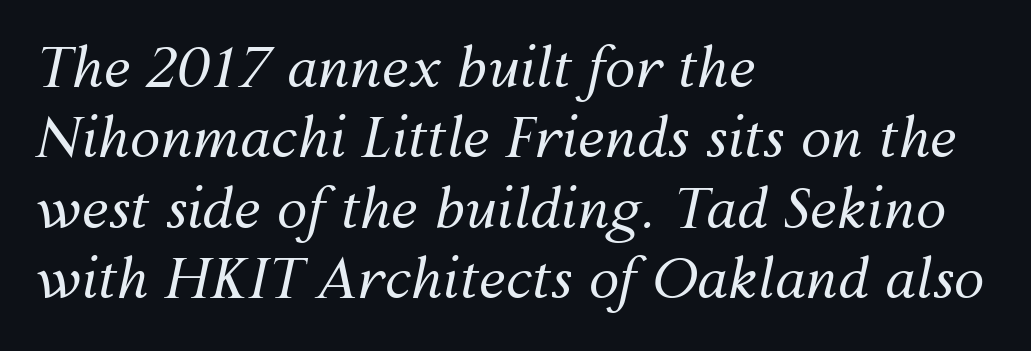
{"italic": "yes", "lean": "right", "slant_degrees": 12, "bold": "no", "weight": "regular", "width": "normal", "stroke_contrast": "medium", "x_height": "medium", "monospaced": "no", "underline": "no", "align": "left", "line_spacing": "normal", "line_spacing_ratio": 1.28, "letter_spacing": "normal", "letter_spacing_em": 0.0, "glyph_px": 55}
